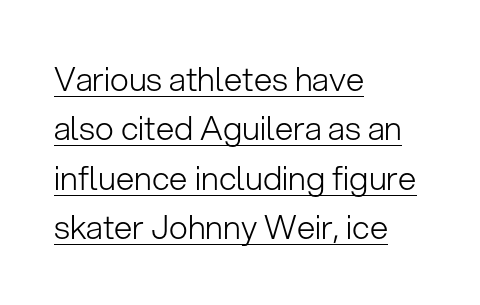
{"serif": "no", "italic": "no", "bold": "no", "weight": "light", "width": "normal", "stroke_contrast": "low", "x_height": "medium", "monospaced": "no", "underline": "yes", "align": "left", "line_spacing": "normal", "line_spacing_ratio": 1.5, "letter_spacing": "normal", "letter_spacing_em": 0.0, "glyph_px": 33}
